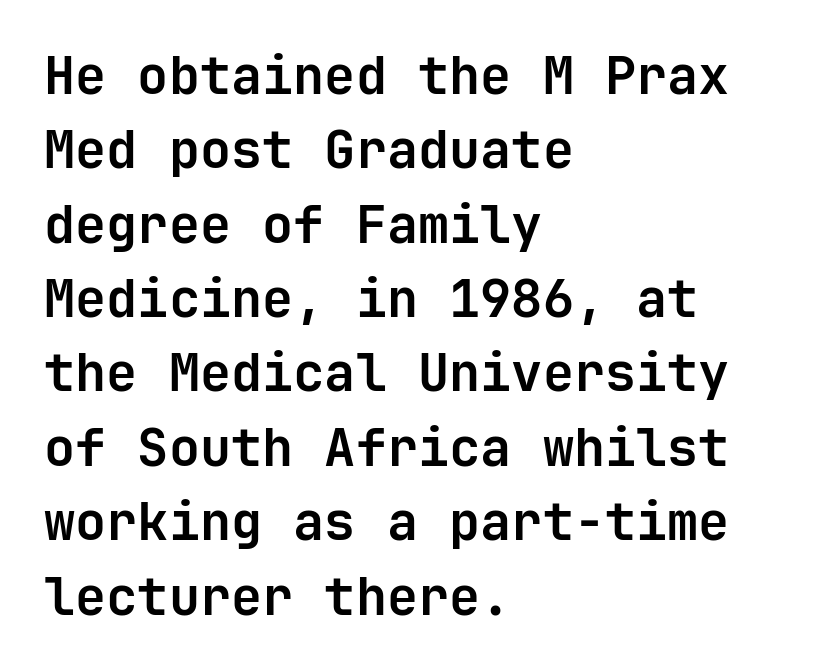
In terms of letterform style, serifs are entirely absent. The rendering anchors every line to the left-hand side. The lettering stays uniformly vertical, giving the passage a roman look. The font is running at its bold setting.
